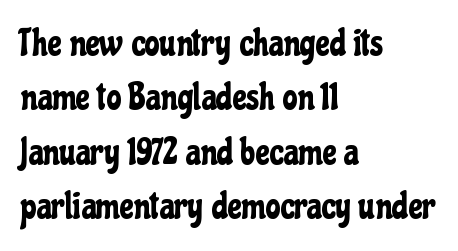
Q: Is the text italic (slanted)? A: No, it is upright.
Q: Is the typeface a serif or a sans-serif typeface? A: Sans-serif.
Q: Is the text underlined? A: No.
Q: How is the paragraph aligned? A: Left-aligned.
Q: Is the spacing between letters normal or unusually wide? A: Normal.
Q: Is the spacing between lines tight, normal or loose? A: Normal.
Q: Width (condensed, normal, or wide)? A: Condensed.
Q: Stroke contrast? A: Low.
Q: x-height? A: Medium.
Q: Monospaced? A: No.
